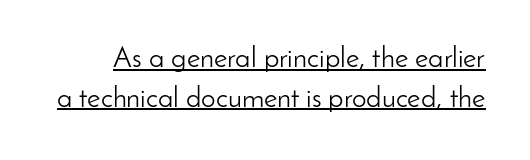
The image shows 29 px light sans-serif type, upright; set normal line spacing (1.37x), normal letter spacing, underlined; low stroke contrast and a small x-height.
